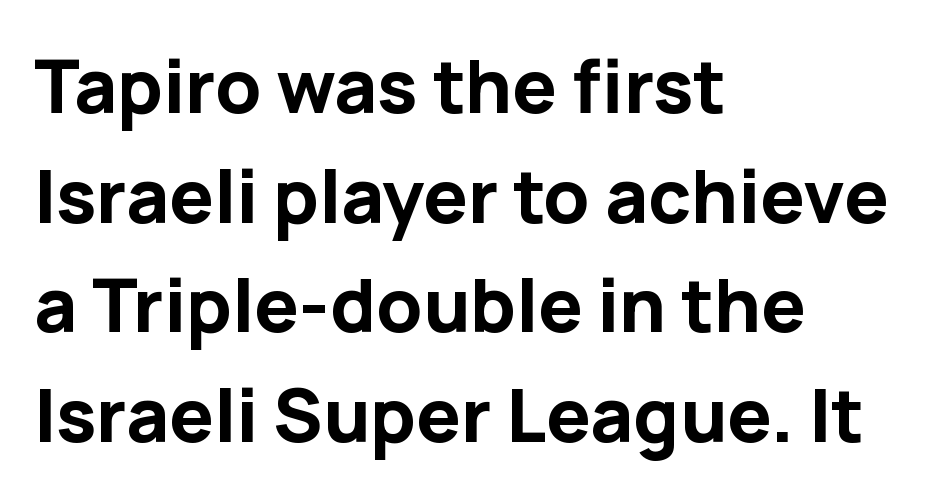
Q: Is the text bold? A: Yes.
Q: Is the text italic (slanted)? A: No, it is upright.
Q: Is the typeface a serif or a sans-serif typeface? A: Sans-serif.
Q: Is the text underlined? A: No.
Q: How is the paragraph aligned? A: Left-aligned.
Q: Is the spacing between letters normal or unusually wide? A: Normal.
Q: Is the spacing between lines tight, normal or loose? A: Normal.
Q: Width (condensed, normal, or wide)? A: Normal.
Q: Stroke contrast? A: Low.
Q: x-height? A: Medium.
Q: Monospaced? A: No.
